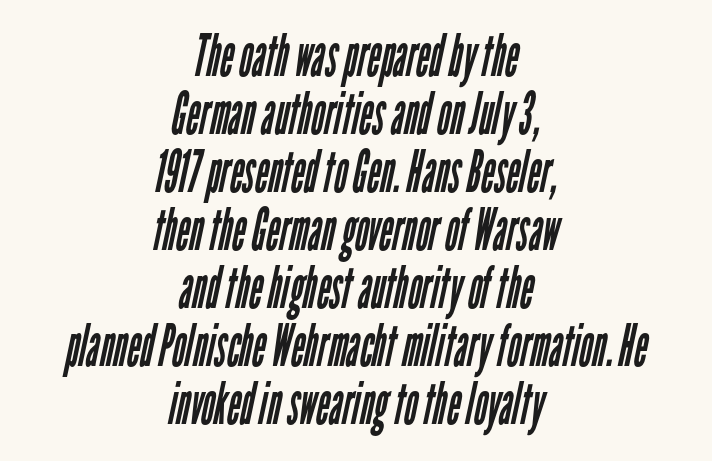
Any mark beneath the type? The region is blank. These lines are rendered in a variable-pitch font. Weight: in the light-to-regular range. What kind of face is this? One without serifs — a sans.
